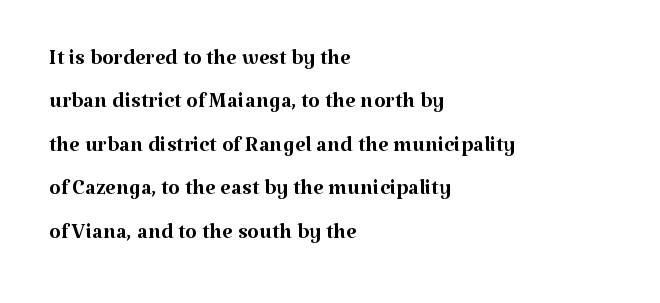
The image shows 30 px regular-weight serif type, upright; set left-aligned, normal line spacing (1.45x), normal letter spacing, not underlined; medium stroke contrast and a medium x-height.
